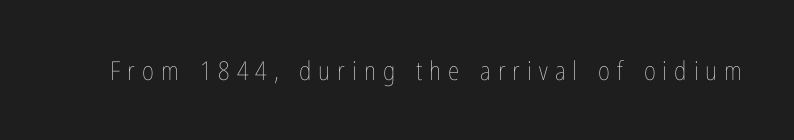
The image shows 26 px text type, upright; set unusually wide letter spacing (+0.27 em), not underlined.
